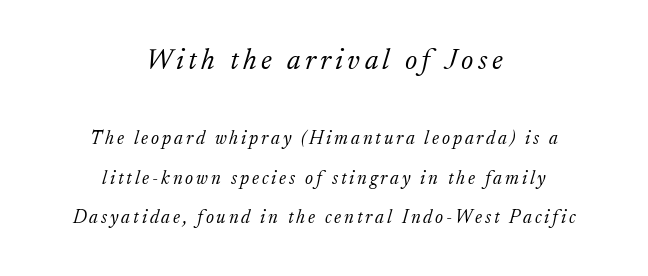
Q: Is the text bold? A: No.
Q: Is the text italic (slanted)? A: Yes, it leans right by about 17 degrees.
Q: Is the typeface a serif or a sans-serif typeface? A: Serif.
Q: Is the text underlined? A: No.
Q: How is the paragraph aligned? A: Centered.
Q: Is the spacing between lines tight, normal or loose? A: Loose.
Q: Which block of text is set in a larger size, the first (top) or the second (bottom)? A: The first (top) one.
Q: Width (condensed, normal, or wide)? A: Normal.
Q: Stroke contrast? A: Low.
Q: x-height? A: Small.
Q: Monospaced? A: No.
